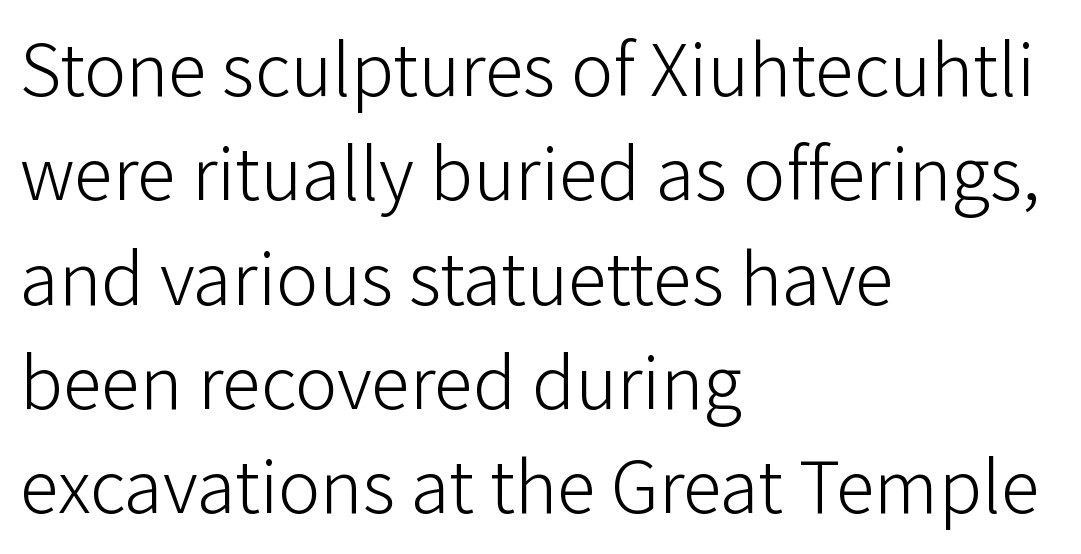
Nothing unusual about the tracking: characters are spaced as the font intends. Quick note: underline off. The letterforms sit at book weight or below. A classic flush-left, rag-right setting is used for this passage. Reading down the column, the eye jumps a familiar distance to each next line. Note the varied advance widths — an 'i' is clearly narrower than an 'm'.
